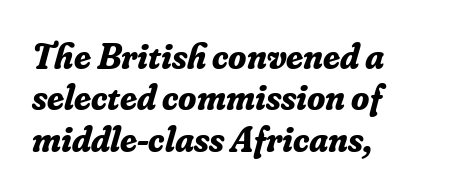
The image shows 37 px bold serif type, italic (leaning right); set left-aligned, tight line spacing (1.12x), normal letter spacing, not underlined; low stroke contrast and a small x-height.
